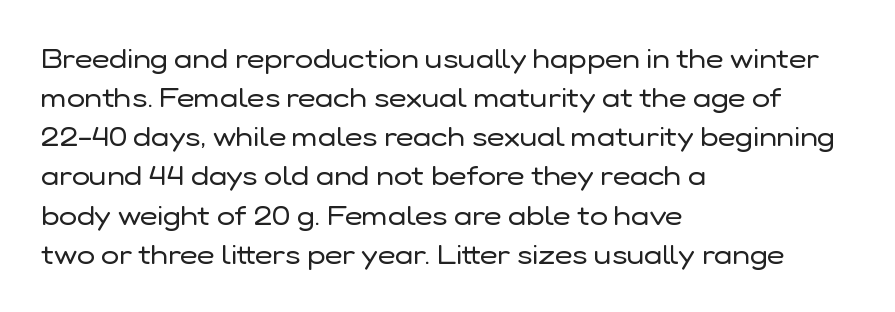
The image shows 27 px text type, upright; set left-aligned, normal line spacing (1.45x), normal letter spacing, not underlined.
